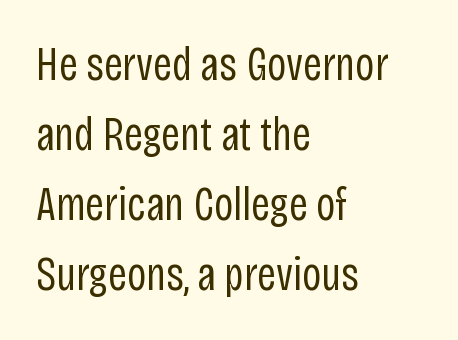
{"serif": "no", "italic": "no", "bold": "no", "weight": "regular", "width": "condensed", "stroke_contrast": "low", "x_height": "large", "monospaced": "no", "underline": "no", "align": "left", "line_spacing": "normal", "line_spacing_ratio": 1.49, "letter_spacing": "normal", "letter_spacing_em": 0.0, "glyph_px": 47}
